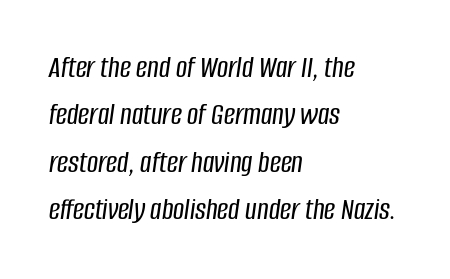
Q: Is the text italic (slanted)? A: Yes, it leans right by about 8 degrees.
Q: Is the text underlined? A: No.
Q: How is the paragraph aligned? A: Left-aligned.
Q: Is the spacing between letters normal or unusually wide? A: Normal.
Q: Is the spacing between lines tight, normal or loose? A: Normal.
Q: Width (condensed, normal, or wide)? A: Condensed.
Q: Stroke contrast? A: Low.
Q: x-height? A: Large.
Q: Monospaced? A: No.
